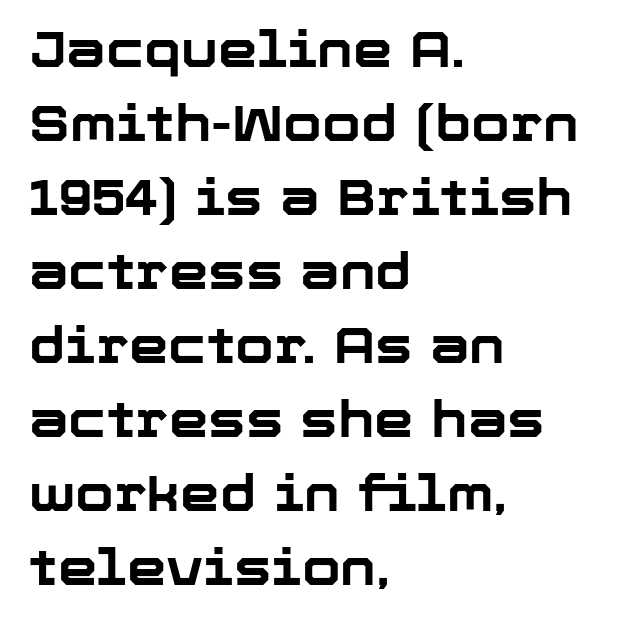
The image shows 50 px bold sans-serif type, upright; set left-aligned, normal line spacing (1.48x), normal letter spacing, not underlined; low stroke contrast and a medium x-height.
